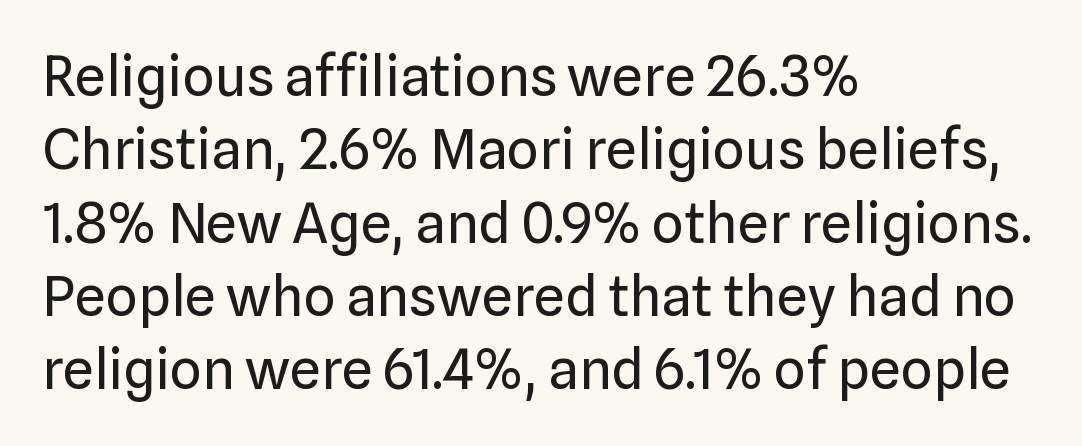
The image shows 56 px regular-weight sans-serif type, upright; set left-aligned, normal line spacing (1.31x), normal letter spacing, not underlined; low stroke contrast and a medium x-height.
